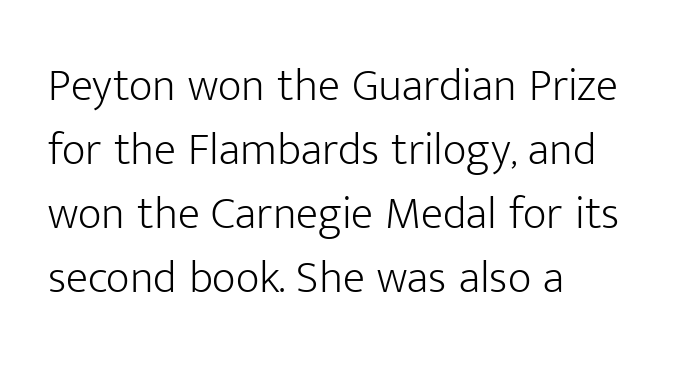
Typeset ragged right — the left edge is the straight one. Is this a fixed-width face? No — the glyphs have proportional, varying widths. Just letters on the line, the space beneath them empty. One glance says typical: line gaps are just what's usual. The rendering shows plain stroke endings on the letterforms — a sans-serif design.
